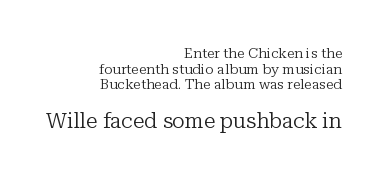
Q: Is the text bold? A: No.
Q: Is the text italic (slanted)? A: No, it is upright.
Q: Is the text underlined? A: No.
Q: How is the paragraph aligned? A: Right-aligned.
Q: Is the spacing between letters normal or unusually wide? A: Normal.
Q: Is the spacing between lines tight, normal or loose? A: Tight.
Q: Which block of text is set in a larger size, the first (top) or the second (bottom)? A: The second (bottom) one.
